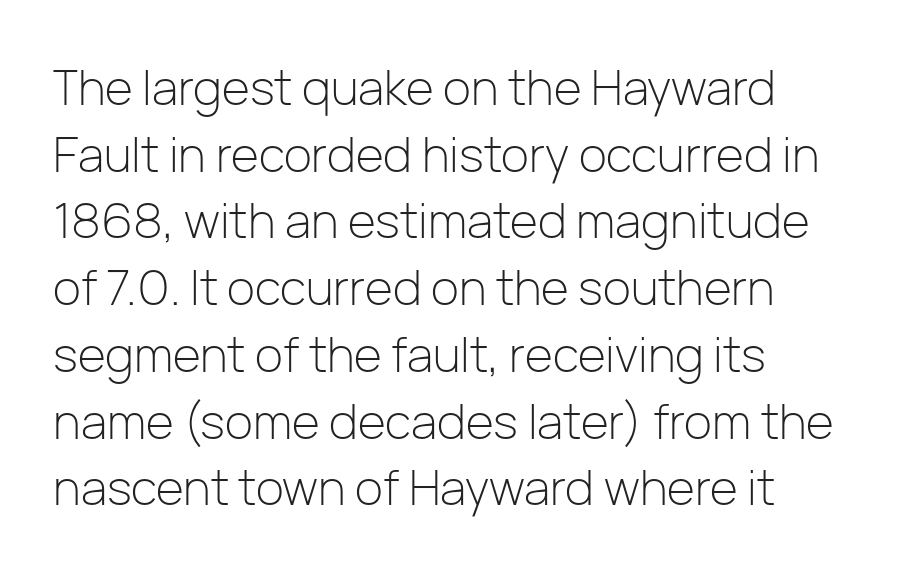
Examine the stroke ends and you'll find no serifs. Notice how the stems are strictly vertical — no italics here. The zone under the glyphs is completely vacant. The strokes are not fattened; the text isn't bold. The rendering anchors every line to the left-hand side.
